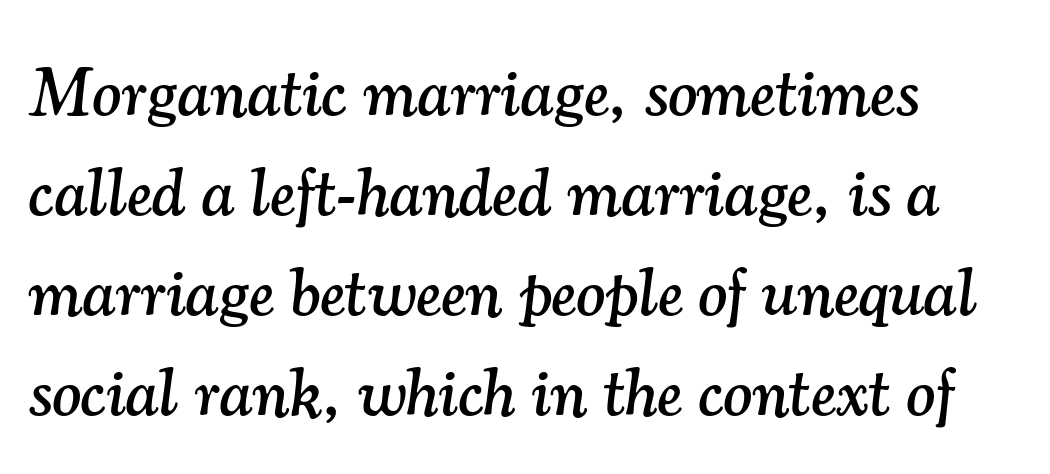
{"serif": "yes", "italic": "yes", "lean": "right", "slant_degrees": 7, "width": "normal", "stroke_contrast": "medium", "x_height": "small", "monospaced": "no", "underline": "no", "align": "left", "line_spacing": "normal", "line_spacing_ratio": 1.45, "letter_spacing": "normal", "letter_spacing_em": 0.0, "glyph_px": 69}
